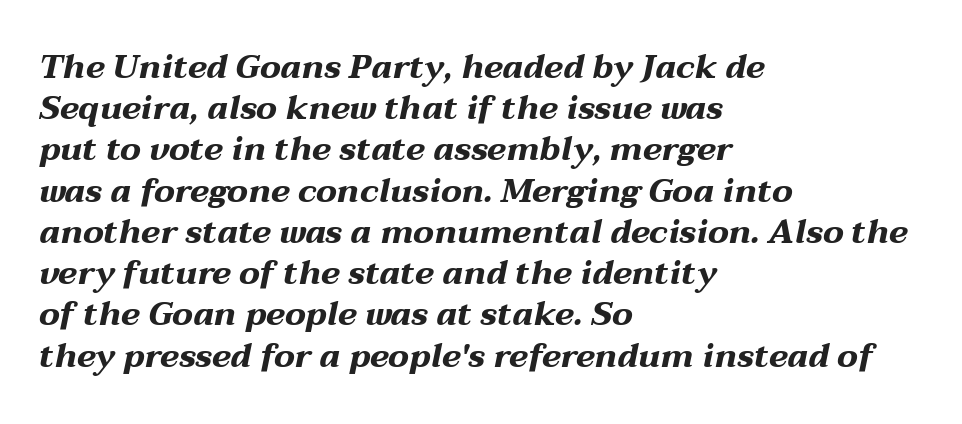
Q: Is the text bold? A: Yes.
Q: Is the text italic (slanted)? A: Yes, it leans right by about 12 degrees.
Q: Is the text underlined? A: No.
Q: How is the paragraph aligned? A: Left-aligned.
Q: Is the spacing between letters normal or unusually wide? A: Normal.
Q: Is the spacing between lines tight, normal or loose? A: Normal.
Q: Width (condensed, normal, or wide)? A: Wide.
Q: Stroke contrast? A: Medium.
Q: x-height? A: Medium.
Q: Monospaced? A: No.
